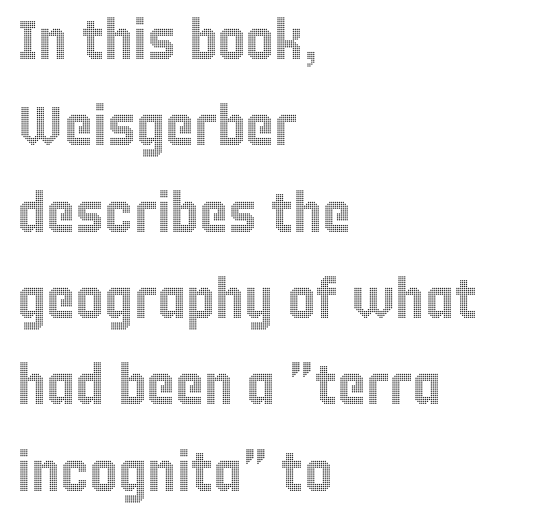
Here the designer chose a conventional face with non-uniform glyph widths. The rag falls on the right side of this text block. The words here are not underlined. What's the leading like? Ordinary, nothing unusual. Each word holds together tightly as a unit, with standard inter-letter gaps. Every character sits straight up, as roman type does.
